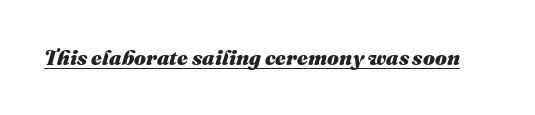
The image shows 21 px bold type, italic (leaning right); set normal letter spacing, underlined.
